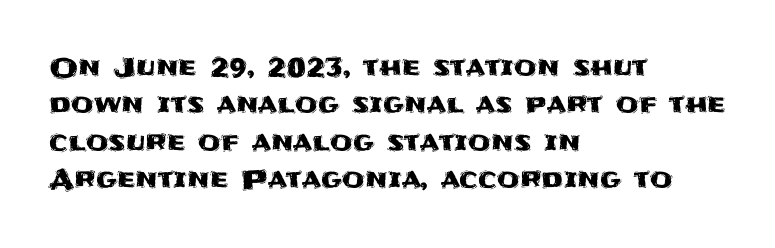
Q: Is the text italic (slanted)? A: No, it is upright.
Q: Is the text underlined? A: No.
Q: How is the paragraph aligned? A: Left-aligned.
Q: Is the spacing between letters normal or unusually wide? A: Normal.
Q: Is the spacing between lines tight, normal or loose? A: Normal.
